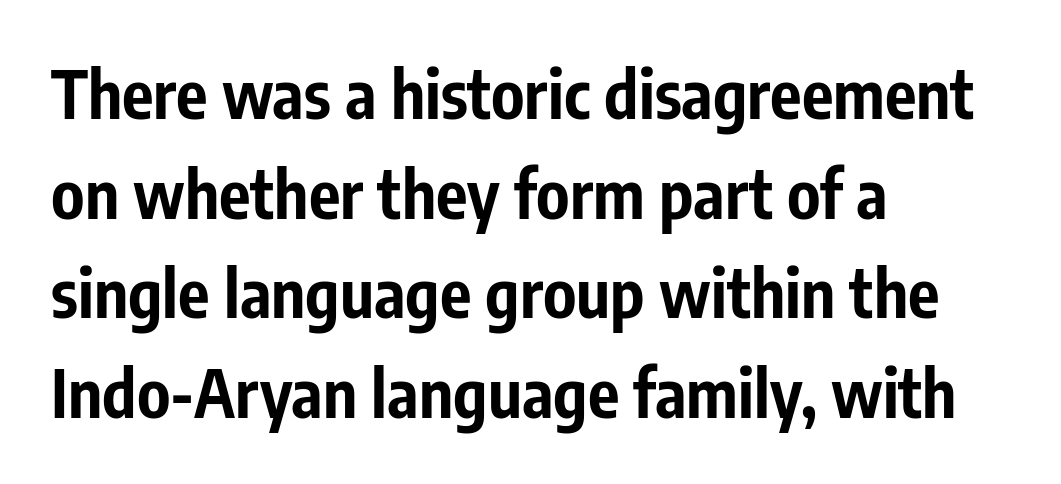
{"serif": "no", "italic": "no", "bold": "yes", "weight": "bold", "width": "condensed", "stroke_contrast": "low", "x_height": "medium", "monospaced": "no", "underline": "no", "align": "left", "line_spacing": "normal", "line_spacing_ratio": 1.51, "letter_spacing": "normal", "letter_spacing_em": 0.0, "glyph_px": 66}
